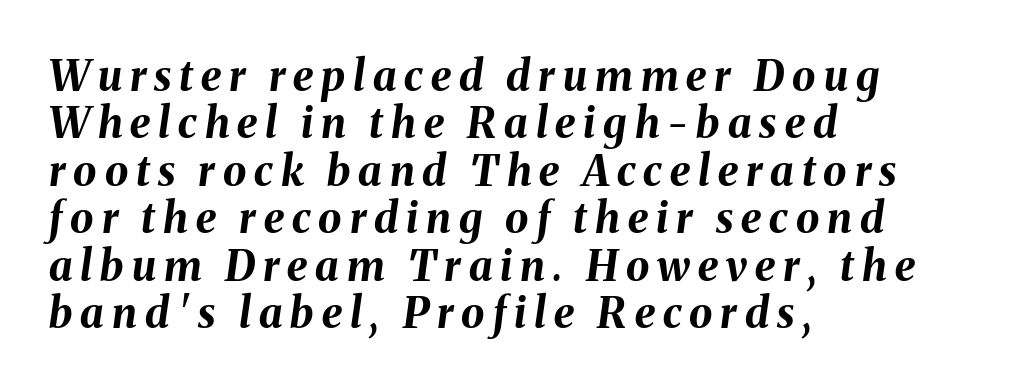
Heavy-handed strokes throughout: this text is bold. Regarding leading, the lines here are crowded together. Spacing verdict: proportional, widths tailored to each character. The glyphs look as if they've been sheared to an angle.
